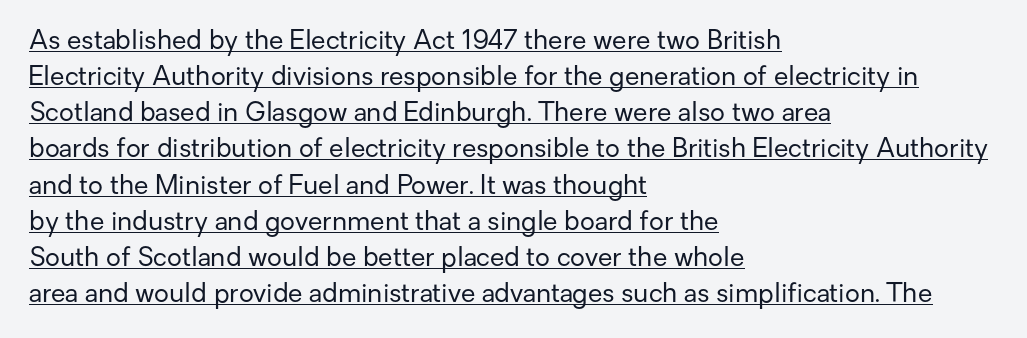
{"italic": "no", "bold": "no", "underline": "yes", "align": "left", "line_spacing": "normal", "line_spacing_ratio": 1.39, "letter_spacing": "normal", "letter_spacing_em": 0.0, "glyph_px": 26}
